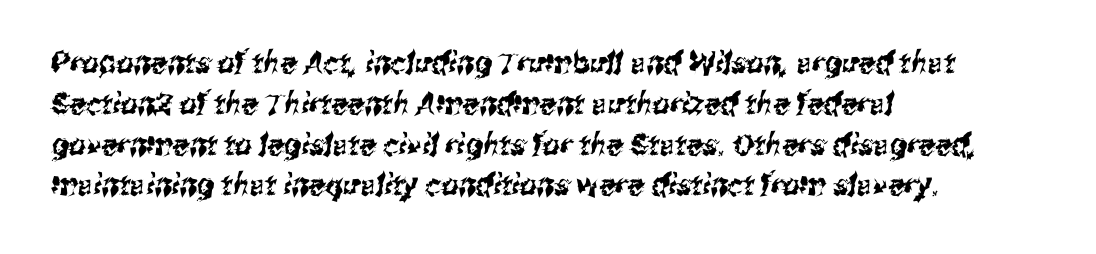
The image shows 30 px condensed sans-serif type; set left-aligned, normal line spacing (1.36x), normal letter spacing, not underlined; medium stroke contrast and a medium x-height.
